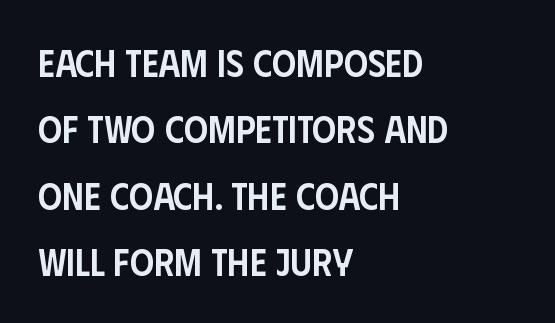
The image shows 38 px semibold, condensed sans-serif type, upright; set left-aligned, line spacing 1.75x, normal letter spacing, not underlined; low stroke contrast and a large x-height.
